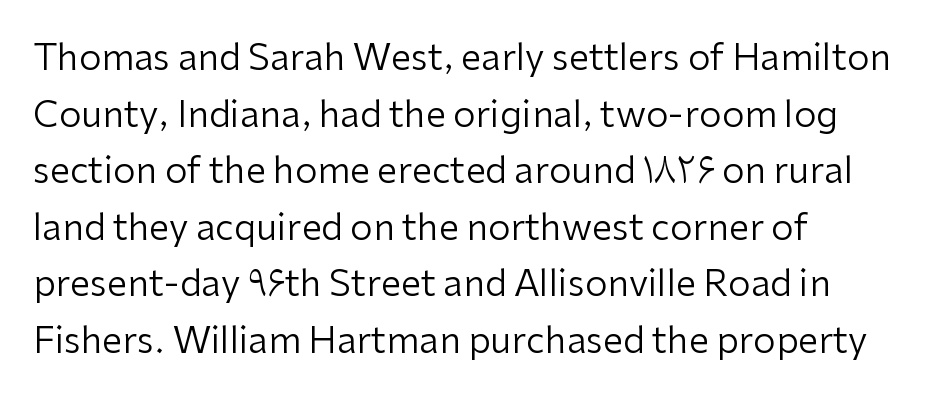
The image shows 36 px regular-weight sans-serif type, upright; set normal line spacing (1.57x), normal letter spacing, not underlined; low stroke contrast and a medium x-height.
